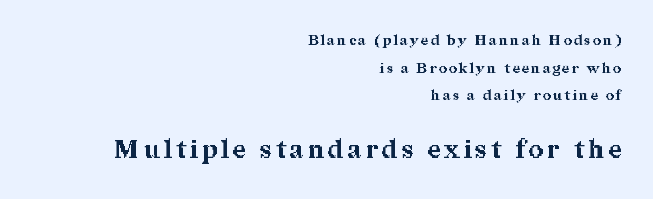
{"italic": "no", "bold": "yes", "underline": "no", "align": "right", "line_spacing": "loose", "line_spacing_ratio": 1.98, "larger_block": "second", "size_ratio": 1.79, "glyph_px": 25}
